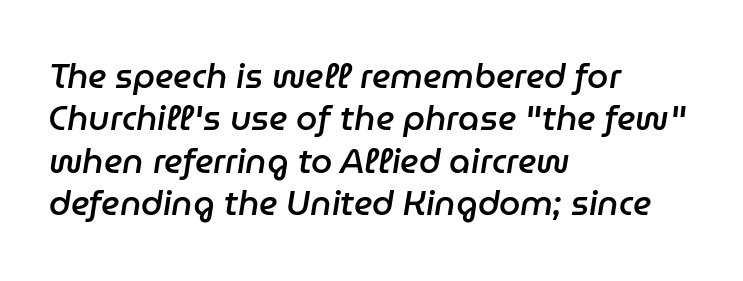
The image shows 34 px semibold type, italic (leaning right); set left-aligned, normal line spacing (1.25x), normal letter spacing, not underlined; low stroke contrast and a medium x-height.
